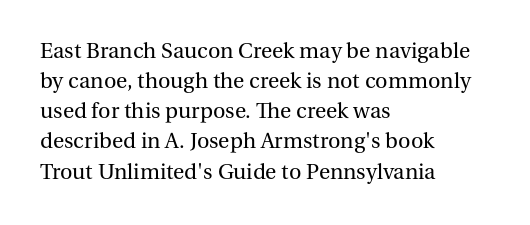
Teacher's note: observe the even left margin — that is flush-left alignment. Does extra space separate the letters? No, they use regular spacing. In terms of posture, this sample is upright. The glyphs are unaccompanied by any horizontal stroke below them. The lines sit at an ordinary, default distance from one another.
